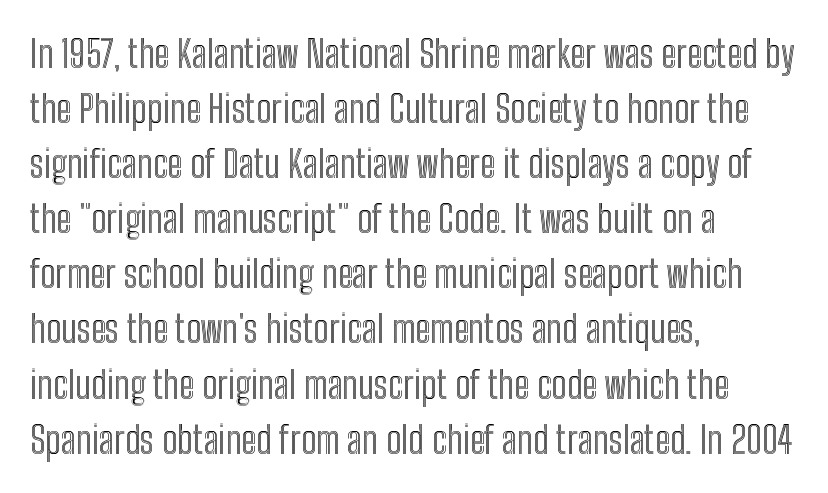
The image shows 38 px condensed type, upright; set left-aligned, normal line spacing (1.45x), normal letter spacing, not underlined; a medium x-height.
